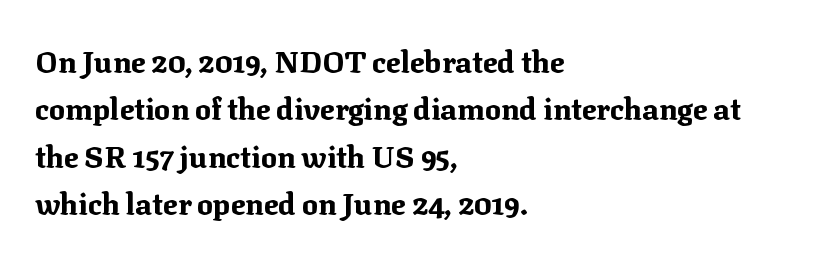
{"serif": "yes", "italic": "no", "bold": "yes", "weight": "bold", "width": "normal", "stroke_contrast": "medium", "x_height": "medium", "monospaced": "no", "underline": "no", "align": "left", "line_spacing": "normal", "line_spacing_ratio": 1.58, "letter_spacing": "normal", "letter_spacing_em": 0.0, "glyph_px": 30}
